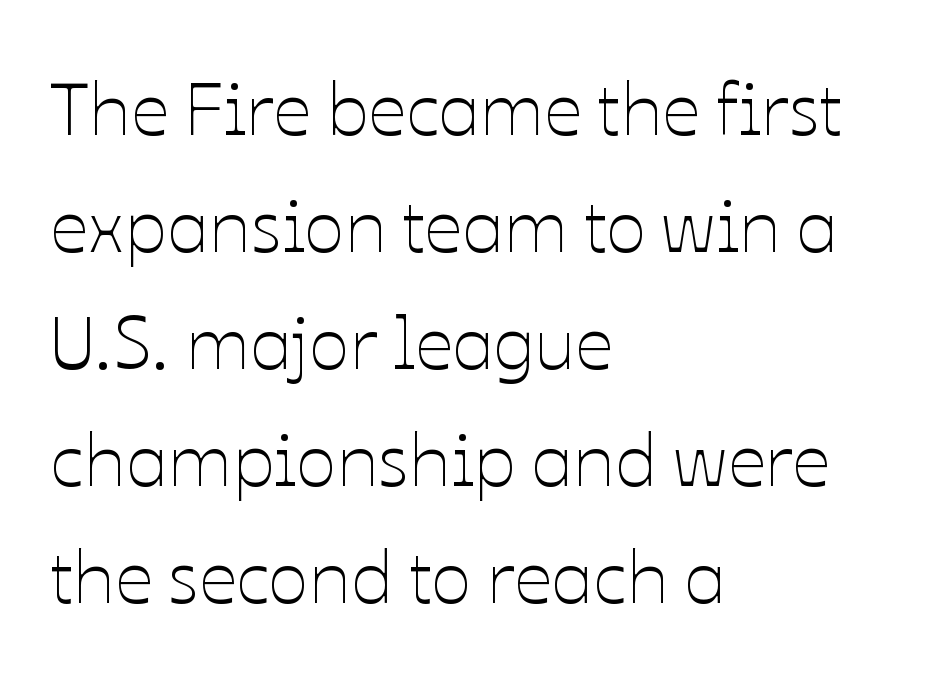
{"italic": "no", "bold": "no", "weight": "thin", "width": "normal", "stroke_contrast": "low", "x_height": "medium", "monospaced": "no", "underline": "no", "align": "left", "line_spacing": "normal", "line_spacing_ratio": 1.56, "letter_spacing": "normal", "letter_spacing_em": 0.0, "glyph_px": 75}
